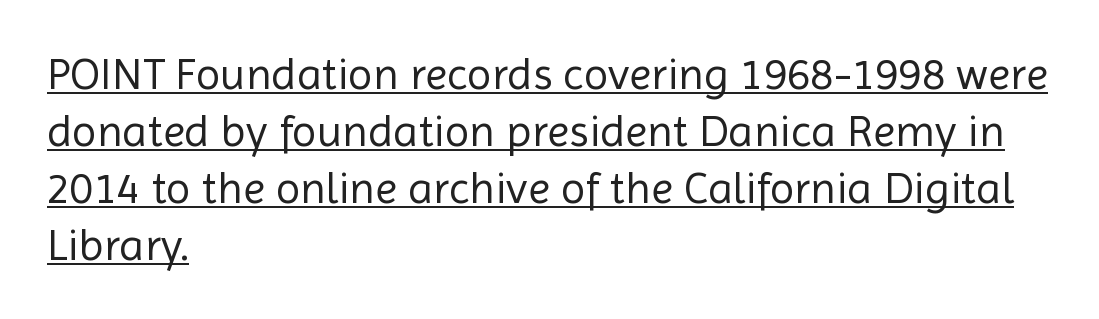
{"serif": "no", "italic": "no", "bold": "no", "weight": "regular", "width": "normal", "x_height": "medium", "monospaced": "no", "underline": "yes", "align": "left", "line_spacing": "normal", "line_spacing_ratio": 1.27, "letter_spacing": "normal", "letter_spacing_em": 0.0, "glyph_px": 45}
